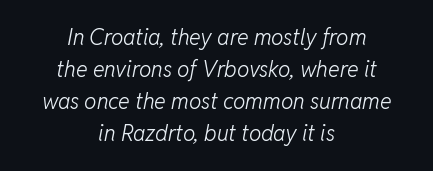
Inter-character spacing is left at the font's built-in metrics. Casual observation: everything's sitting right in the middle. In terms of posture, this sample is oblique. The designer left line spacing at the default.
